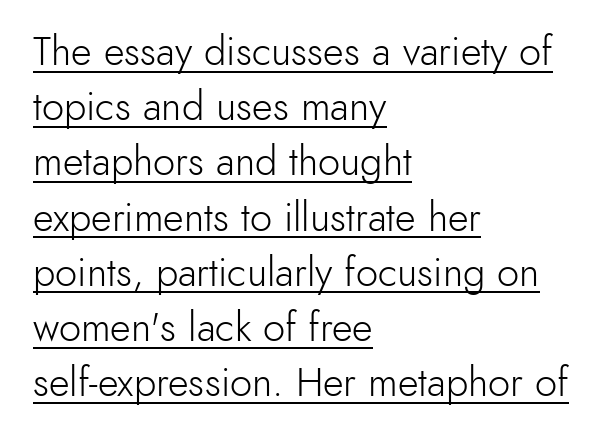
{"serif": "no", "italic": "no", "bold": "no", "weight": "light", "width": "normal", "x_height": "small", "monospaced": "no", "underline": "yes", "align": "left", "line_spacing": "normal", "line_spacing_ratio": 1.38, "letter_spacing": "normal", "letter_spacing_em": 0.0, "glyph_px": 40}
